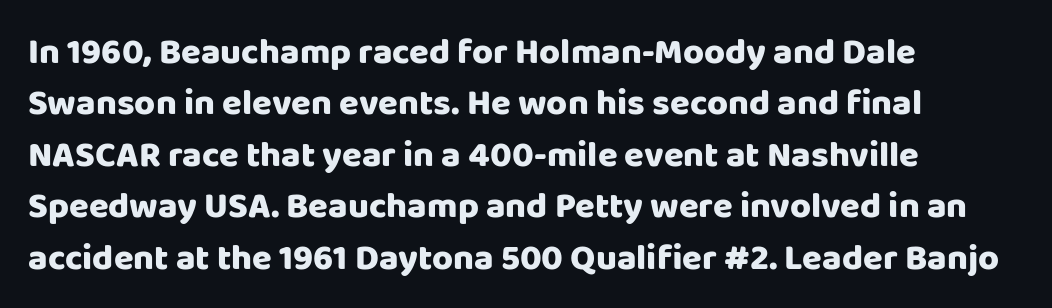
Q: Is the text italic (slanted)? A: No, it is upright.
Q: Is the typeface a serif or a sans-serif typeface? A: Sans-serif.
Q: Is the text underlined? A: No.
Q: How is the paragraph aligned? A: Left-aligned.
Q: Is the spacing between letters normal or unusually wide? A: Normal.
Q: Is the spacing between lines tight, normal or loose? A: Normal.
Q: Width (condensed, normal, or wide)? A: Normal.
Q: Stroke contrast? A: Low.
Q: x-height? A: Large.
Q: Monospaced? A: No.
